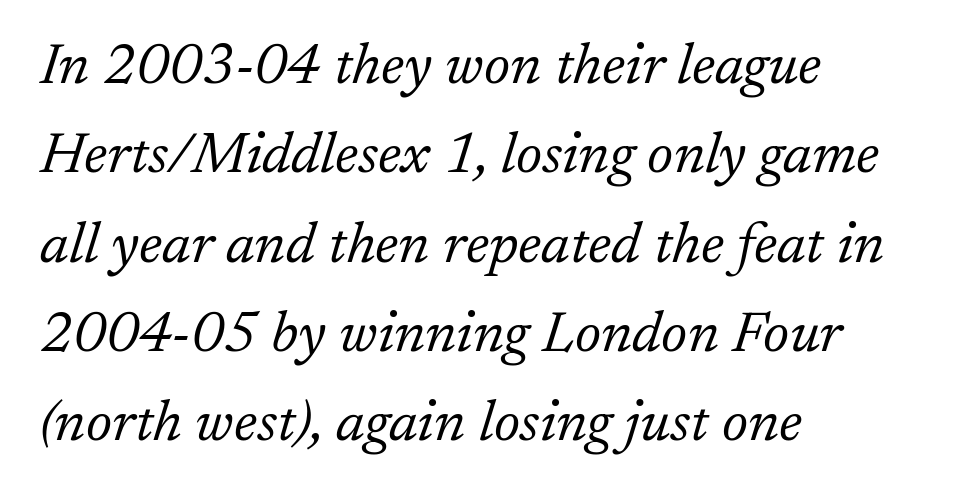
{"serif": "yes", "italic": "yes", "lean": "right", "slant_degrees": 17, "bold": "no", "weight": "light", "width": "normal", "stroke_contrast": "low", "x_height": "medium", "monospaced": "no", "underline": "no", "align": "left", "line_spacing": "normal", "line_spacing_ratio": 1.54, "letter_spacing": "normal", "letter_spacing_em": 0.0, "glyph_px": 58}
